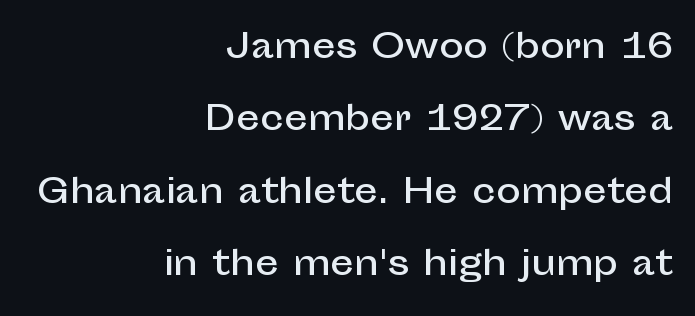
{"serif": "no", "italic": "no", "width": "normal", "stroke_contrast": "low", "x_height": "medium", "monospaced": "no", "underline": "no", "align": "right", "line_spacing": "loose", "line_spacing_ratio": 2.19, "letter_spacing": "normal", "letter_spacing_em": 0.0, "glyph_px": 33}
